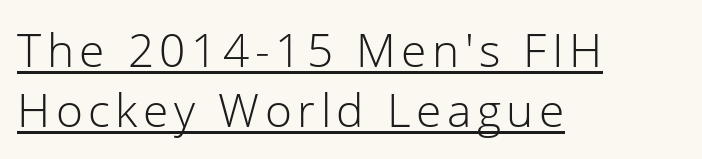
One-word summary of the alignment: left. Bold? No — there's no thickening of the strokes. Regular leading. Examine the stroke ends and you'll find no serifs. Note the varied advance widths — an 'i' is clearly narrower than an 'm'.
